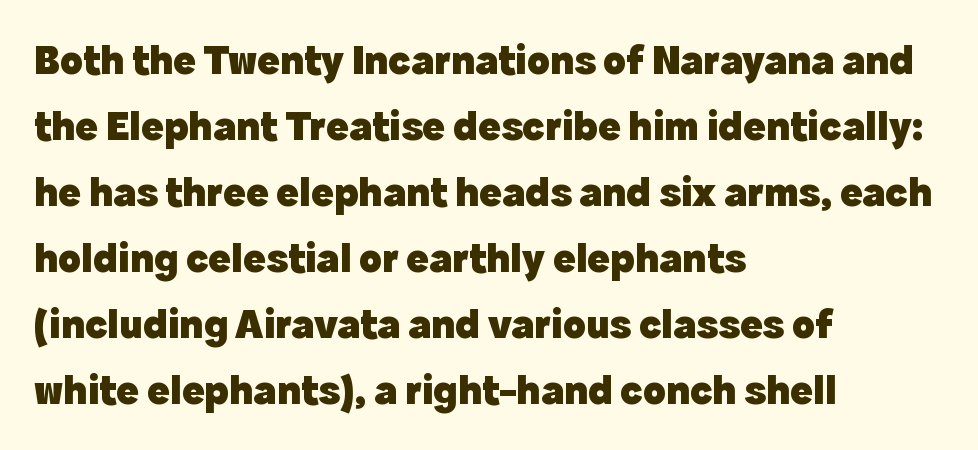
Posture: vertical. Letter spacing: default. Descender tails drop into unmarked territory. The passage shown is emphatically bold.
